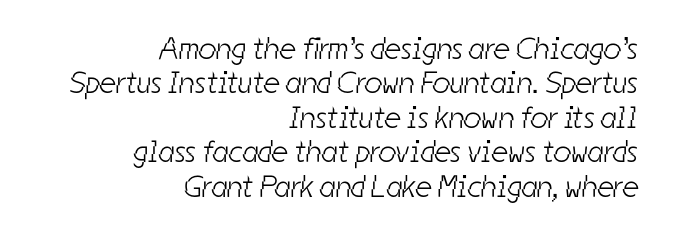
The image shows 31 px light, condensed sans-serif type; set right-aligned, tight line spacing (1.11x), normal letter spacing, not underlined; low stroke contrast and a medium x-height.
